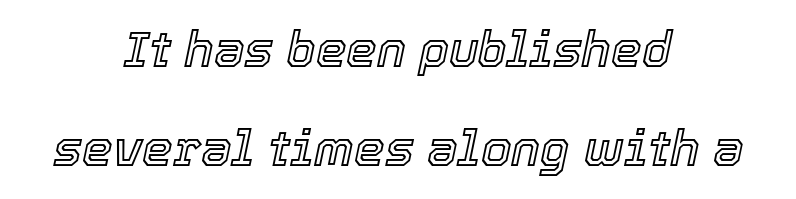
The image shows 49 px text type, italic (leaning right); set centered, loose line spacing (2.03x), normal letter spacing, not underlined; a medium x-height.
